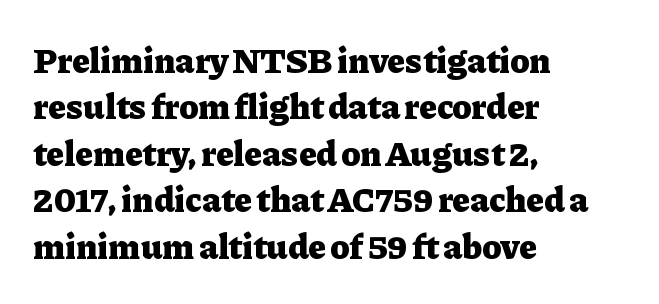
The image shows 36 px heavy serif type, upright; set left-aligned, normal line spacing (1.29x), normal letter spacing, not underlined; low stroke contrast and a medium x-height.
